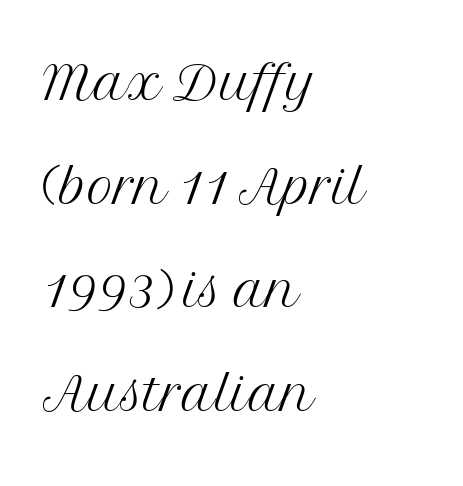
{"serif": "yes", "bold": "no", "weight": "light", "width": "normal", "stroke_contrast": "medium", "x_height": "medium", "monospaced": "no", "underline": "no", "align": "left", "line_spacing": "normal", "line_spacing_ratio": 1.42, "letter_spacing": "normal", "letter_spacing_em": 0.0, "glyph_px": 73}
